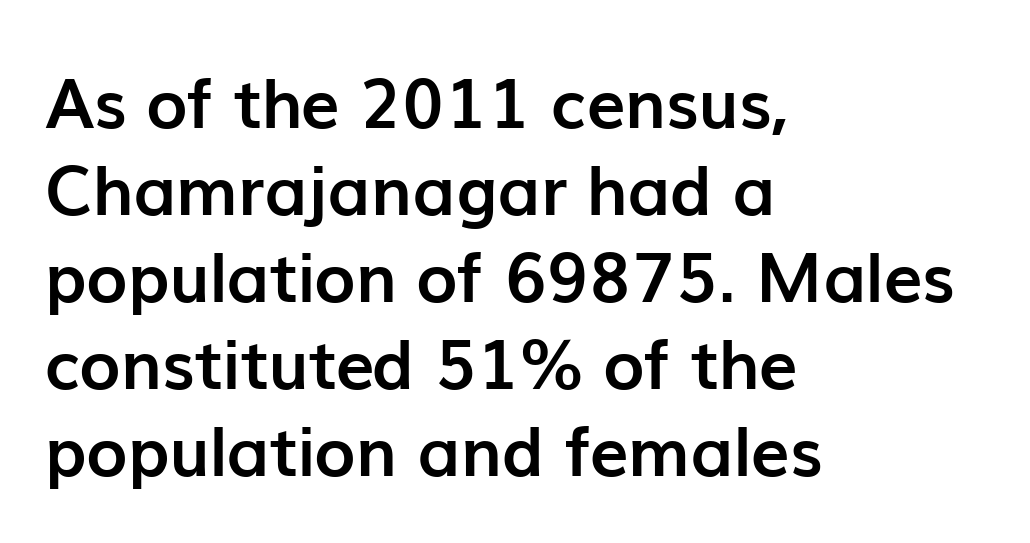
The image shows 69 px semibold sans-serif type, upright; set left-aligned, normal line spacing (1.26x), normal letter spacing, not underlined; low stroke contrast and a medium x-height.
